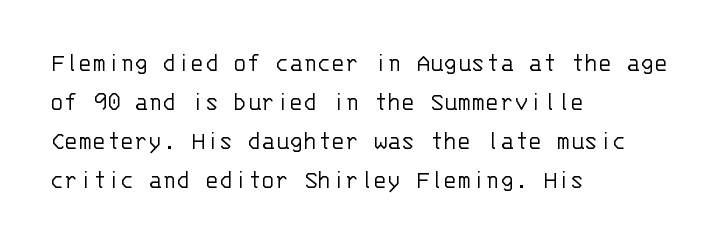
{"italic": "no", "bold": "no", "underline": "no", "align": "left", "line_spacing": "normal", "line_spacing_ratio": 1.5, "letter_spacing": "normal", "letter_spacing_em": 0.0, "glyph_px": 26}
